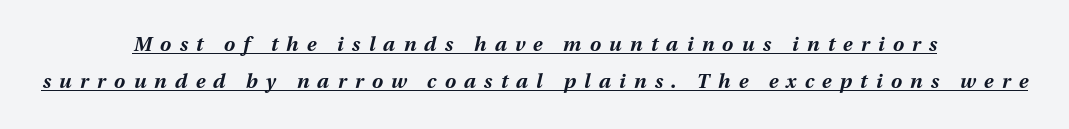
One-word summary of the alignment: center. Like a heading marked for emphasis, these lines bear an underscore. Inter-character spacing is expanded well beyond the font's built-in metrics. How heavy is the stroke? Heavy — this is a bold. Is the type slanted? Yes — the strokes lean at a clear angle.
